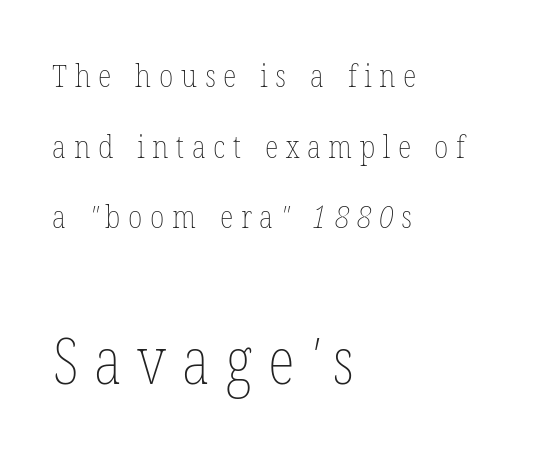
No letter is thick-stroked: the sample isn't bold. Honestly, the rows look like they've been pulled way apart. Each word looks stretched out because of the extra space between its letters. Note: smaller setting up top, larger setting below.
